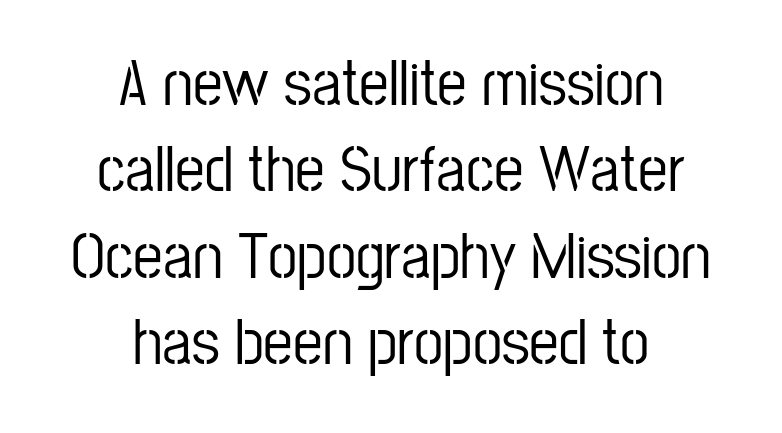
Q: Is the text italic (slanted)? A: No, it is upright.
Q: Is the typeface a serif or a sans-serif typeface? A: Sans-serif.
Q: Is the text underlined? A: No.
Q: How is the paragraph aligned? A: Centered.
Q: Is the spacing between letters normal or unusually wide? A: Normal.
Q: Is the spacing between lines tight, normal or loose? A: Normal.
Q: Width (condensed, normal, or wide)? A: Condensed.
Q: Stroke contrast? A: Low.
Q: x-height? A: Medium.
Q: Monospaced? A: No.
